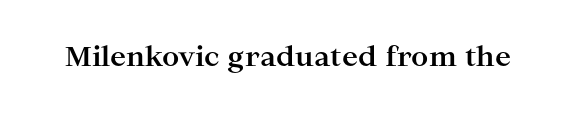
What stands out about the letter spacing? Nothing — it is the standard amount. No italicization has been applied; the sample stays upright. The gap between lines stays unmarked. Thick stems and heavy bowls — unmistakably bold.
